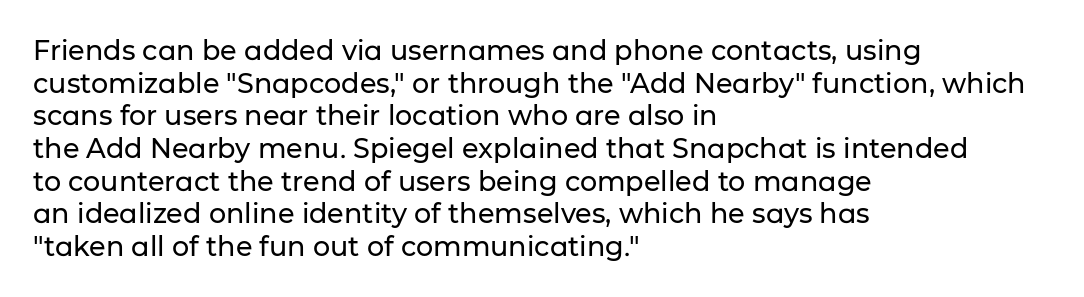
Q: Is the text italic (slanted)? A: No, it is upright.
Q: Is the text underlined? A: No.
Q: How is the paragraph aligned? A: Left-aligned.
Q: Is the spacing between letters normal or unusually wide? A: Normal.
